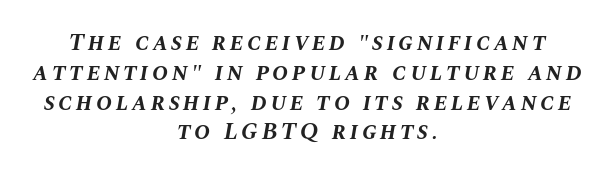
The image shows 24 px bold type, italic (leaning right); set centered, line spacing 1.24x, not underlined.
